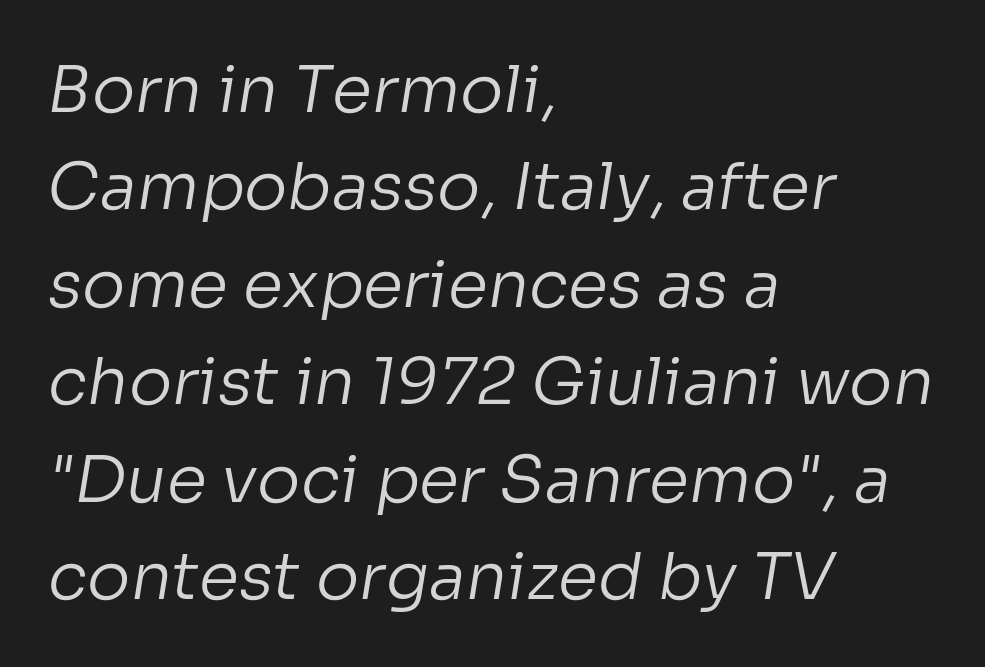
Note the varied advance widths — an 'i' is clearly narrower than an 'm'. The rendering keeps characters at their native spacing. The string is rendered with underlining switched off. These lines are composed in type without serifs. The lines sit at an ordinary, default distance from one another.
